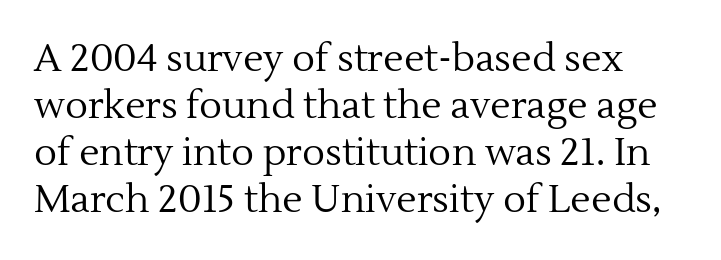
Q: Is the text bold? A: No.
Q: Is the text italic (slanted)? A: No, it is upright.
Q: Is the typeface a serif or a sans-serif typeface? A: Serif.
Q: Is the text underlined? A: No.
Q: Is the spacing between letters normal or unusually wide? A: Normal.
Q: Width (condensed, normal, or wide)? A: Normal.
Q: x-height? A: Medium.
Q: Monospaced? A: No.
